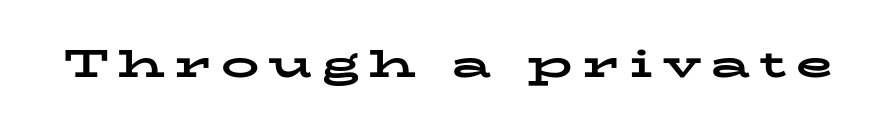
The image shows 38 px bold, wide serif type, upright; set unusually wide letter spacing (+0.25 em), not underlined; low stroke contrast and a medium x-height.
